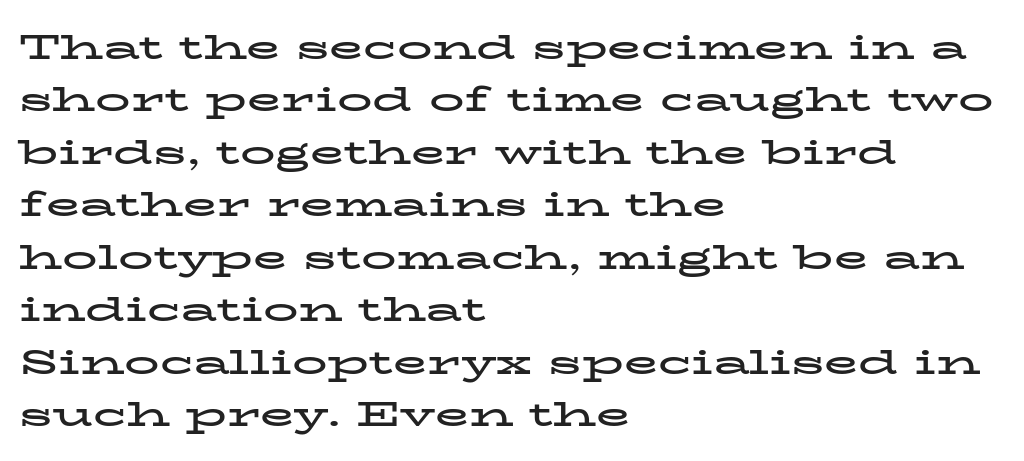
{"serif": "yes", "italic": "no", "bold": "yes", "weight": "bold", "width": "wide", "stroke_contrast": "low", "x_height": "medium", "monospaced": "no", "underline": "no", "align": "left", "line_spacing": "normal", "line_spacing_ratio": 1.5, "letter_spacing": "normal", "letter_spacing_em": 0.0, "glyph_px": 35}
